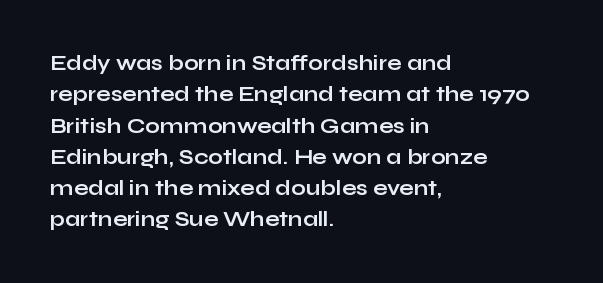
Q: Is the text bold? A: Yes.
Q: Is the text italic (slanted)? A: No, it is upright.
Q: Is the text underlined? A: No.
Q: How is the paragraph aligned? A: Left-aligned.
Q: Is the spacing between letters normal or unusually wide? A: Normal.
Q: Is the spacing between lines tight, normal or loose? A: Normal.
